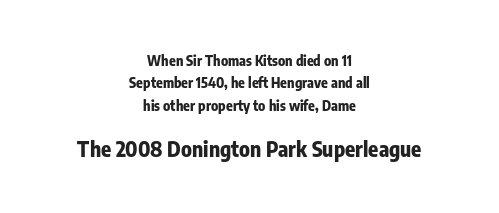
Bare-footed words on every line. Look at the stroke-to-counter ratio: heavy, a bold. Centered paragraph, ragged on both sides. Size hierarchy here favors the trailing block over the leading one. Nope, not italic — everything's standing straight. Reading down the column, the eye jumps a familiar distance to each next line.
